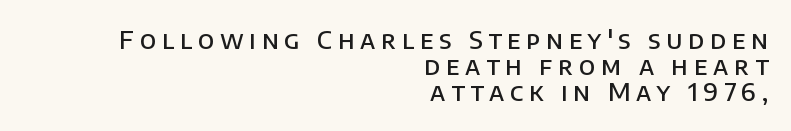
Q: Is the text bold? A: Semi-bold.
Q: Is the text italic (slanted)? A: No, it is upright.
Q: Is the text underlined? A: No.
Q: How is the paragraph aligned? A: Right-aligned.
Q: Is the spacing between letters normal or unusually wide? A: Unusually wide.
Q: Is the spacing between lines tight, normal or loose? A: Tight.
